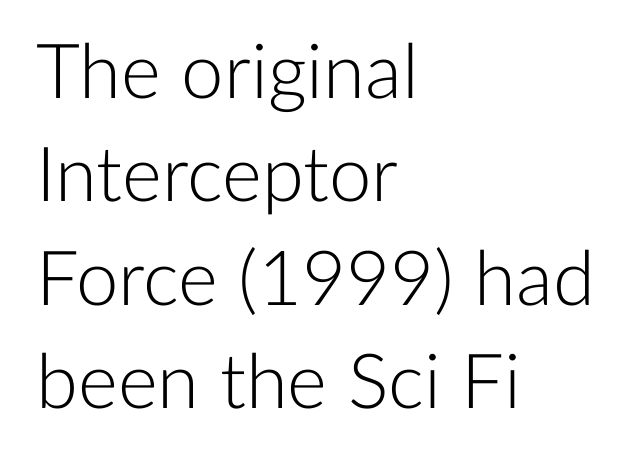
{"serif": "no", "italic": "no", "bold": "no", "weight": "light", "width": "normal", "stroke_contrast": "low", "x_height": "medium", "monospaced": "no", "underline": "no", "align": "left", "line_spacing": "normal", "line_spacing_ratio": 1.36, "letter_spacing": "normal", "letter_spacing_em": 0.0, "glyph_px": 76}
